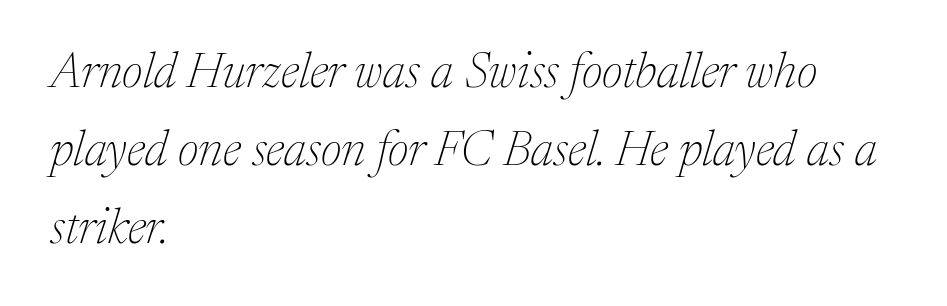
{"serif": "yes", "italic": "yes", "lean": "right", "slant_degrees": 17, "bold": "no", "weight": "thin", "width": "normal", "stroke_contrast": "medium", "x_height": "medium", "monospaced": "no", "underline": "no", "align": "left", "line_spacing": "normal", "line_spacing_ratio": 1.59, "letter_spacing": "normal", "letter_spacing_em": 0.0, "glyph_px": 49}
